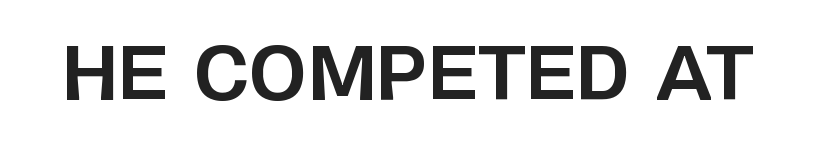
{"serif": "no", "italic": "no", "bold": "yes", "weight": "bold", "width": "normal", "stroke_contrast": "low", "x_height": "large", "monospaced": "no", "underline": "no", "letter_spacing": "normal", "letter_spacing_em": 0.0, "glyph_px": 74}
